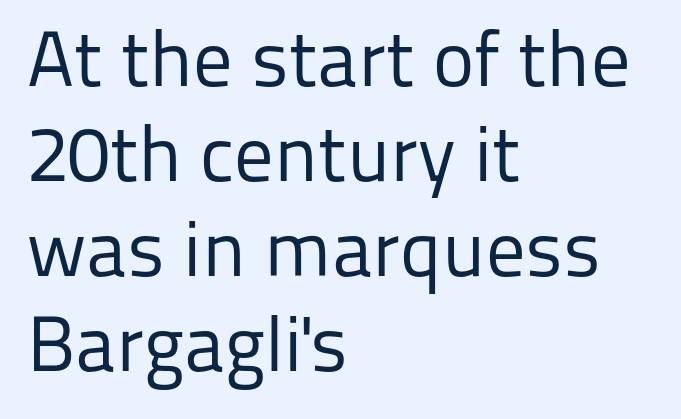
{"serif": "no", "italic": "no", "bold": "no", "weight": "regular", "width": "normal", "stroke_contrast": "low", "x_height": "medium", "monospaced": "no", "underline": "no", "align": "left", "line_spacing_ratio": 1.22, "letter_spacing": "normal", "letter_spacing_em": 0.0, "glyph_px": 78}
